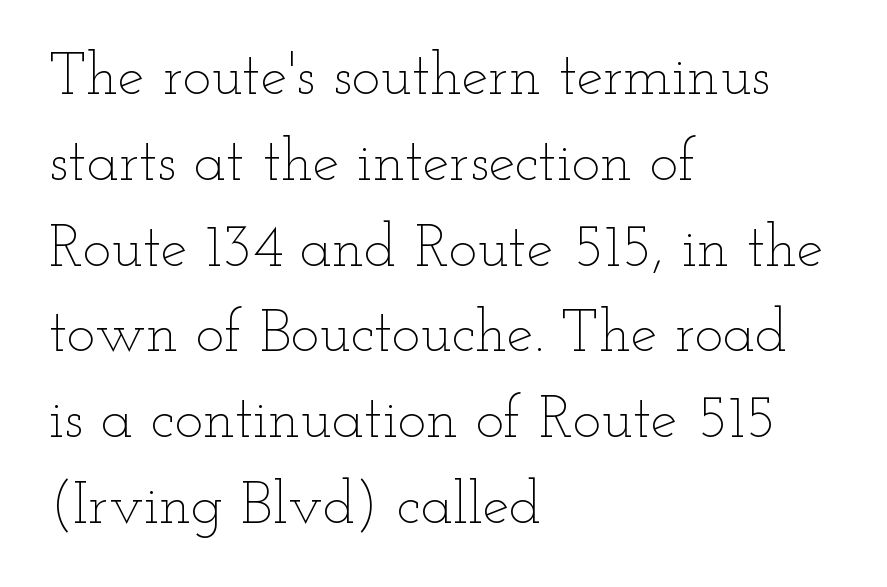
Rule under the text: the space is simply empty. Note the varied advance widths — an 'i' is clearly narrower than an 'm'. Is the stroke heavy? The answer is a plain regular-or-lighter. Line beginnings align vertically; line endings do not. When letters stand straight like this, we call the style roman or upright.
